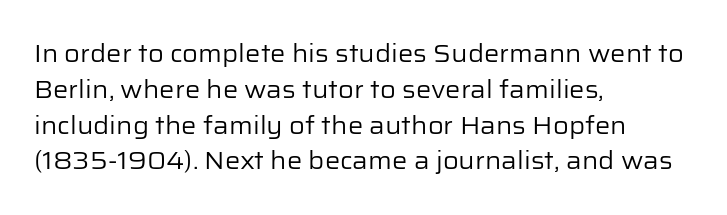
{"italic": "no", "bold": "no", "underline": "no", "align": "left", "line_spacing": "normal", "line_spacing_ratio": 1.49, "letter_spacing": "normal", "letter_spacing_em": 0.0, "glyph_px": 24}
